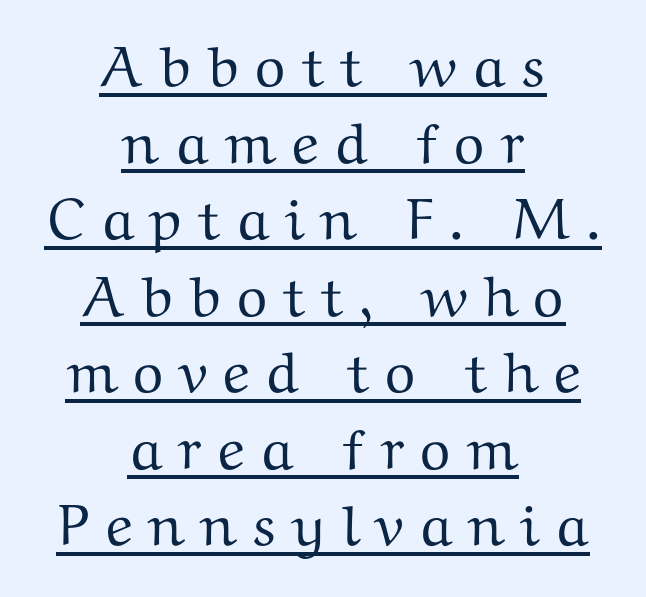
Q: Is the text italic (slanted)? A: No, it is upright.
Q: Is the typeface a serif or a sans-serif typeface? A: Serif.
Q: Is the text underlined? A: Yes.
Q: How is the paragraph aligned? A: Centered.
Q: Is the spacing between letters normal or unusually wide? A: Unusually wide.
Q: Is the spacing between lines tight, normal or loose? A: Normal.
Q: Width (condensed, normal, or wide)? A: Wide.
Q: Stroke contrast? A: Medium.
Q: x-height? A: Medium.
Q: Monospaced? A: No.
